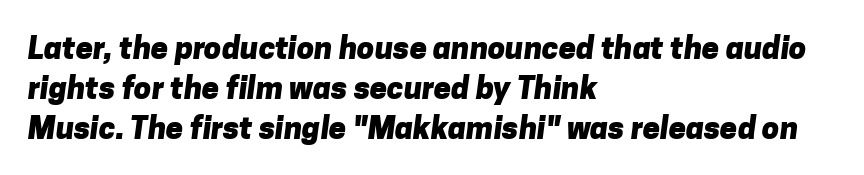
The image shows 31 px heavy sans-serif type; set left-aligned, normal line spacing (1.29x), normal letter spacing, not underlined; low stroke contrast and a medium x-height.
